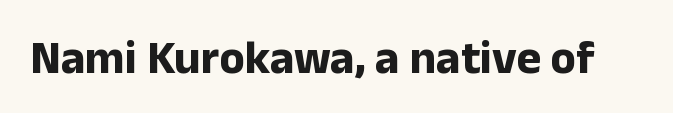
{"serif": "no", "italic": "no", "bold": "yes", "weight": "bold", "width": "normal", "stroke_contrast": "low", "x_height": "medium", "monospaced": "no", "underline": "no", "letter_spacing": "normal", "letter_spacing_em": 0.0, "glyph_px": 47}
